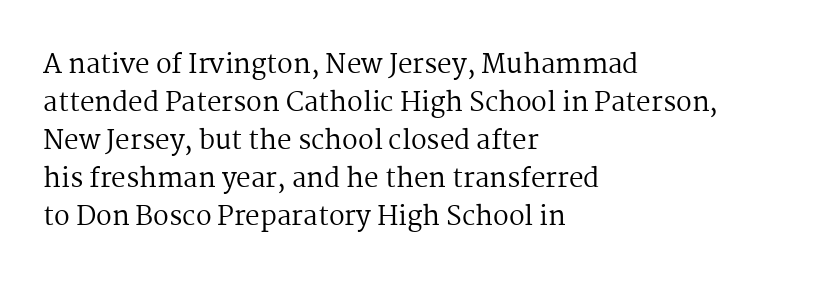
Visually the block forms a straight wall on the left and a jagged coastline on the right. Caption: standard tracking, unaltered. The type sits square on the baseline with zero lean. Weight: not bold — regular or lighter.
